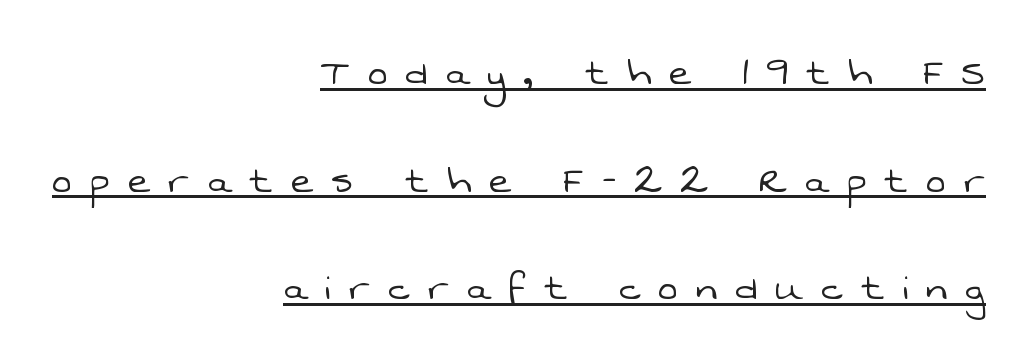
Q: Is the text bold? A: No.
Q: Is the typeface a serif or a sans-serif typeface? A: Sans-serif.
Q: Is the text underlined? A: Yes.
Q: How is the paragraph aligned? A: Right-aligned.
Q: Is the spacing between letters normal or unusually wide? A: Unusually wide.
Q: Is the spacing between lines tight, normal or loose? A: Loose.
Q: Width (condensed, normal, or wide)? A: Normal.
Q: Stroke contrast? A: Low.
Q: x-height? A: Medium.
Q: Monospaced? A: No.
